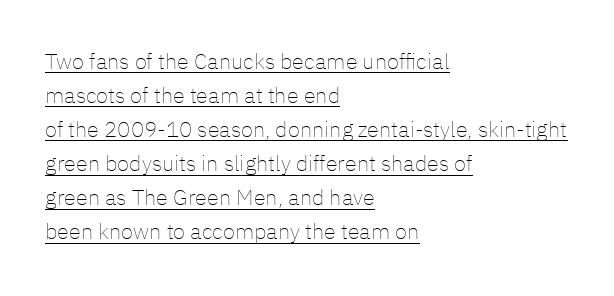
The image shows 22 px text type, upright; set left-aligned, normal line spacing (1.55x), normal letter spacing, underlined.
